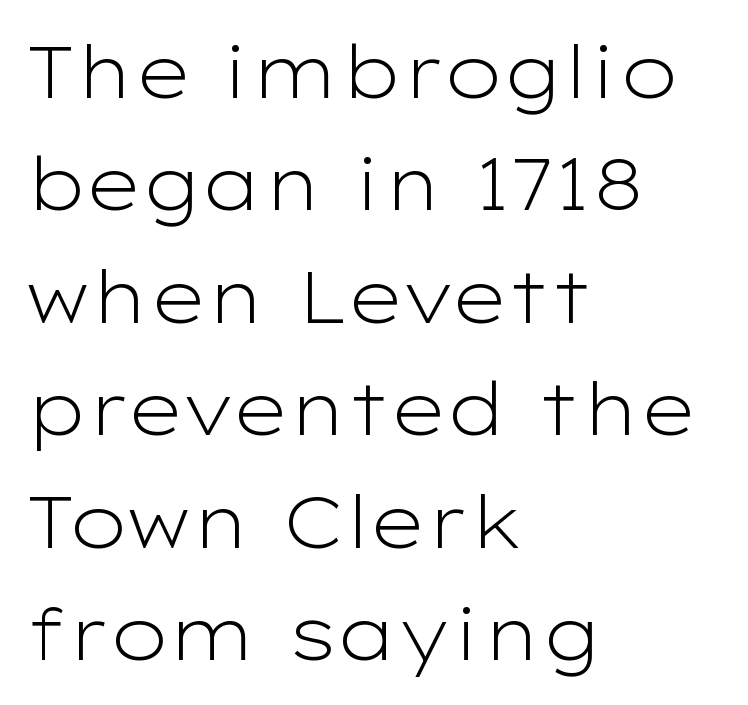
The image shows 73 px light, wide sans-serif type, upright; set left-aligned, normal line spacing (1.54x), normal letter spacing, not underlined; low stroke contrast and a medium x-height.
